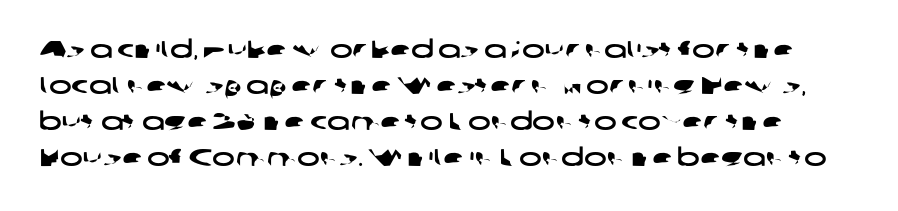
Standard letterfit; no display-style spreading of the glyphs. Interline gaps are of average width in this sample. The space directly below the letters is spotless.
